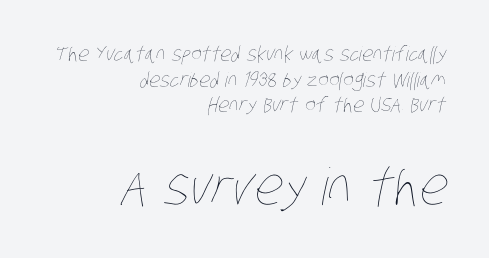
The image shows 51 px thin, condensed type; set right-aligned, normal line spacing (1.28x), normal letter spacing, not underlined; the second (bottom) block is 2.55x larger; low stroke contrast and a large x-height.
